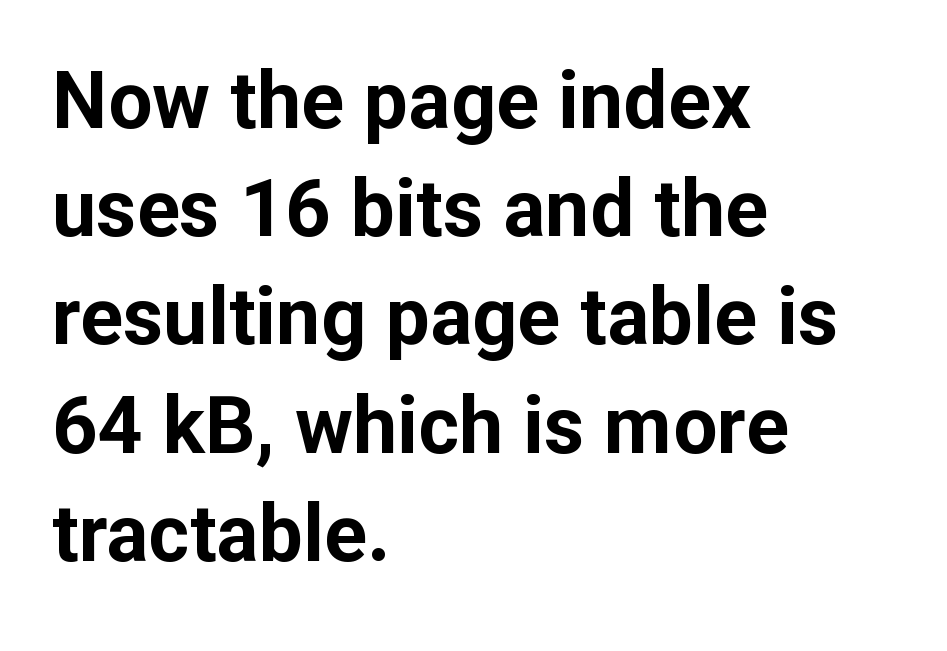
{"serif": "no", "italic": "no", "bold": "yes", "weight": "bold", "width": "normal", "stroke_contrast": "low", "x_height": "medium", "monospaced": "no", "underline": "no", "align": "left", "line_spacing": "normal", "line_spacing_ratio": 1.37, "letter_spacing": "normal", "letter_spacing_em": 0.0, "glyph_px": 79}
